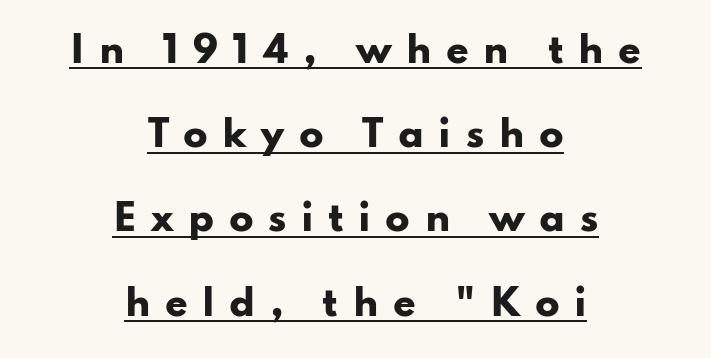
{"serif": "no", "italic": "no", "bold": "yes", "weight": "heavy", "width": "wide", "stroke_contrast": "low", "x_height": "small", "monospaced": "no", "underline": "yes", "align": "center", "line_spacing": "loose", "line_spacing_ratio": 2.34, "letter_spacing": "wide", "letter_spacing_em": 0.4, "glyph_px": 36}
